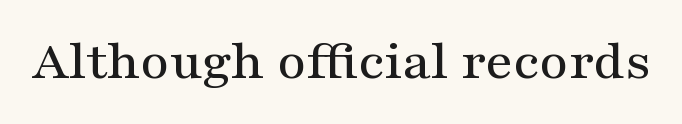
Q: Is the text italic (slanted)? A: No, it is upright.
Q: Is the typeface a serif or a sans-serif typeface? A: Serif.
Q: Is the text underlined? A: No.
Q: Is the spacing between letters normal or unusually wide? A: Normal.
Q: Width (condensed, normal, or wide)? A: Wide.
Q: Stroke contrast? A: Medium.
Q: x-height? A: Medium.
Q: Monospaced? A: No.
